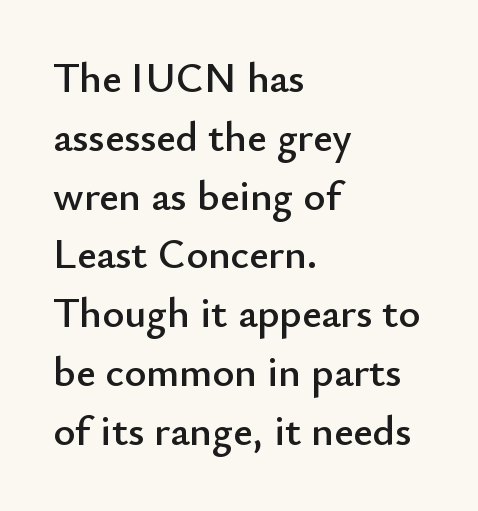
{"serif": "no", "italic": "no", "width": "normal", "stroke_contrast": "low", "x_height": "small", "monospaced": "no", "underline": "no", "align": "left", "line_spacing": "normal", "line_spacing_ratio": 1.4, "letter_spacing": "normal", "letter_spacing_em": 0.0, "glyph_px": 42}
